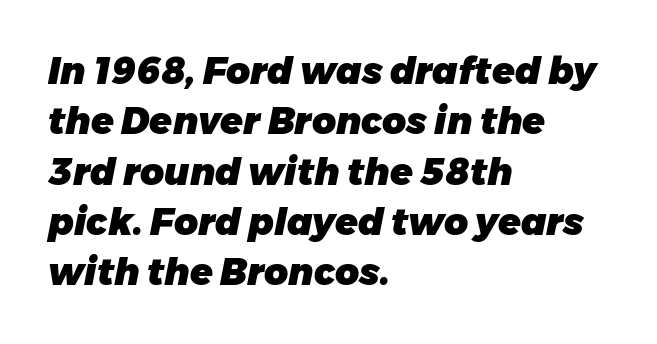
Q: Is the text bold? A: Yes.
Q: Is the text italic (slanted)? A: Yes, it leans right by about 11 degrees.
Q: Is the text underlined? A: No.
Q: How is the paragraph aligned? A: Left-aligned.
Q: Is the spacing between letters normal or unusually wide? A: Normal.
Q: Is the spacing between lines tight, normal or loose? A: Normal.
Q: Width (condensed, normal, or wide)? A: Normal.
Q: Stroke contrast? A: Low.
Q: x-height? A: Medium.
Q: Monospaced? A: No.
